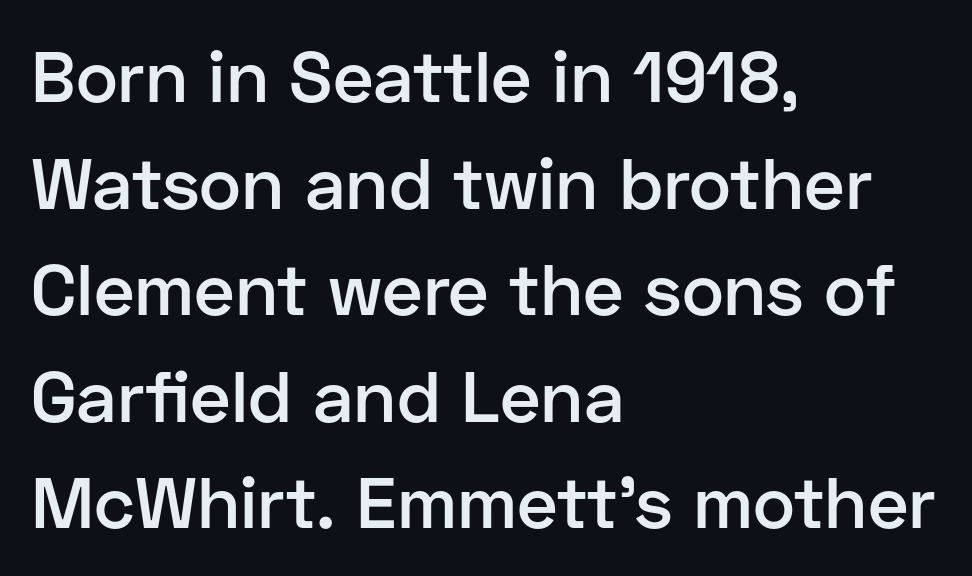
The image shows 72 px semibold sans-serif type, upright; set left-aligned, normal line spacing (1.48x), normal letter spacing, not underlined; low stroke contrast and a medium x-height.
